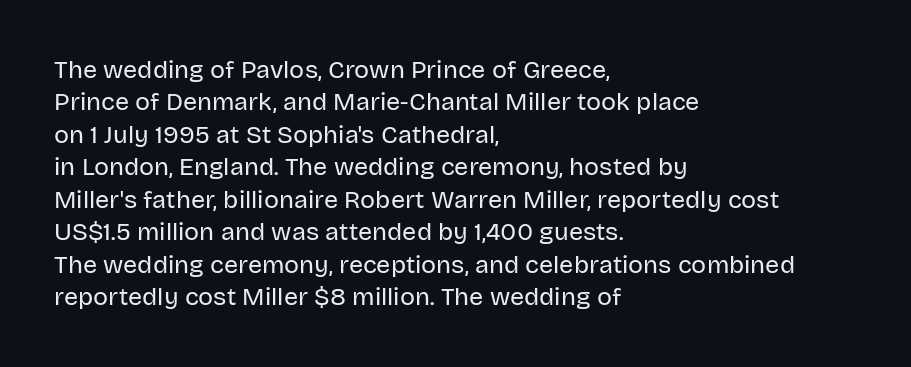
{"italic": "no", "bold": "no", "underline": "no", "align": "left", "line_spacing": "normal", "line_spacing_ratio": 1.3, "letter_spacing": "normal", "letter_spacing_em": 0.0, "glyph_px": 25}
